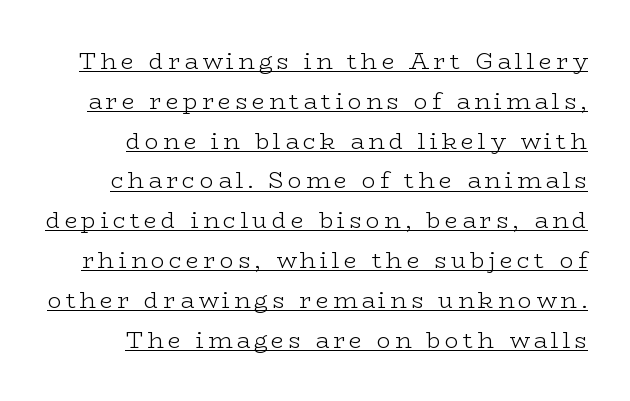
This reads as an unemphasized weight, regular at the heaviest. Layout note: lines flush right. The typography opts for an upright posture over an oblique one. A rule runs beneath these lines of type.
